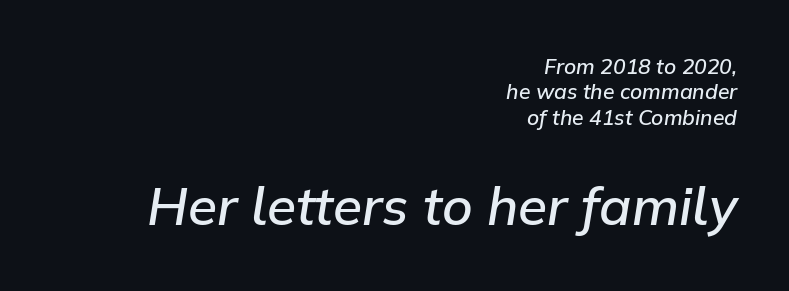
{"italic": "yes", "lean": "right", "slant_degrees": 9, "bold": "semi", "weight": "semibold", "width": "normal", "stroke_contrast": "low", "x_height": "medium", "monospaced": "no", "underline": "no", "align": "right", "line_spacing_ratio": 1.21, "letter_spacing": "normal", "letter_spacing_em": 0.0, "larger_block": "second", "size_ratio": 2.52, "glyph_px": 53}
